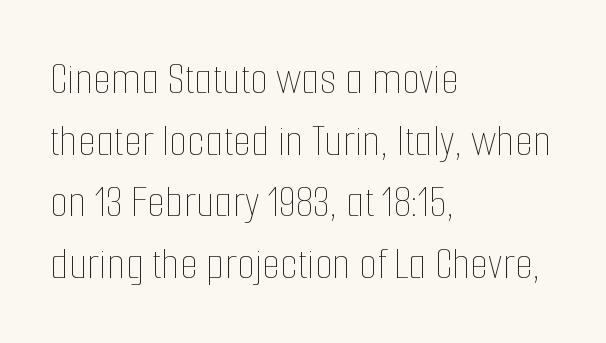
Successive baselines arrive at the customary interval. Left-aligned paragraph, ragged on the right. Spacing between characters is what you'd get straight out of the box. Do the letters lean? They stand straight. No letter is thick-stroked: the sample isn't bold.
